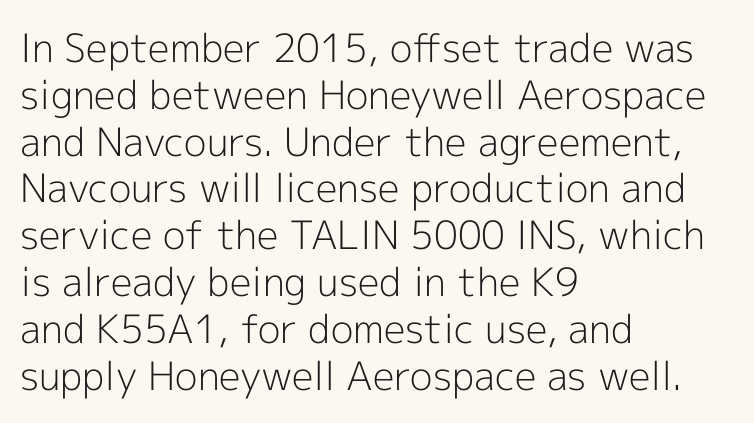
{"serif": "no", "italic": "no", "bold": "no", "weight": "light", "width": "normal", "x_height": "medium", "monospaced": "no", "underline": "no", "align": "left", "line_spacing_ratio": 1.2, "letter_spacing": "normal", "letter_spacing_em": 0.0, "glyph_px": 39}
